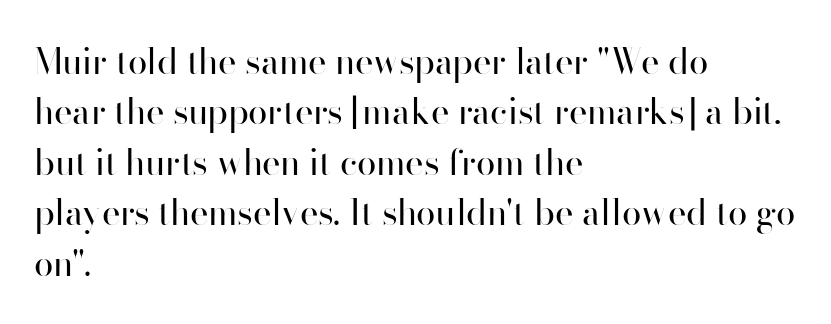
The image shows 35 px regular-weight sans-serif type, upright; set left-aligned, normal line spacing (1.44x), normal letter spacing, not underlined; high stroke contrast and a small x-height.
